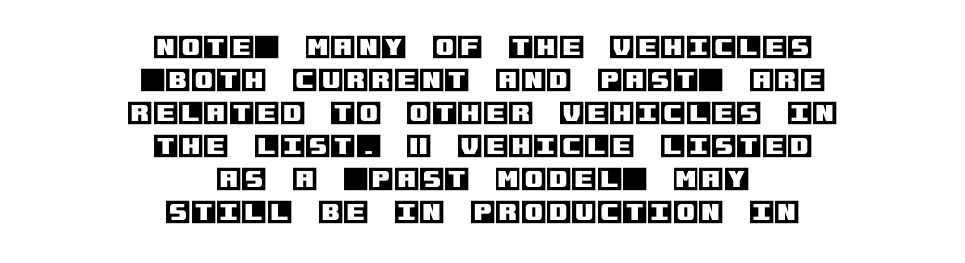
This rendering uses center alignment, leaving both contours irregular but symmetric. This is the regular roman posture of the typeface. Rule under the text: the space is simply empty. Compared with typical paragraphs, the rows here are spaced about the same. Characters follow at the spacing the type designer built in.
